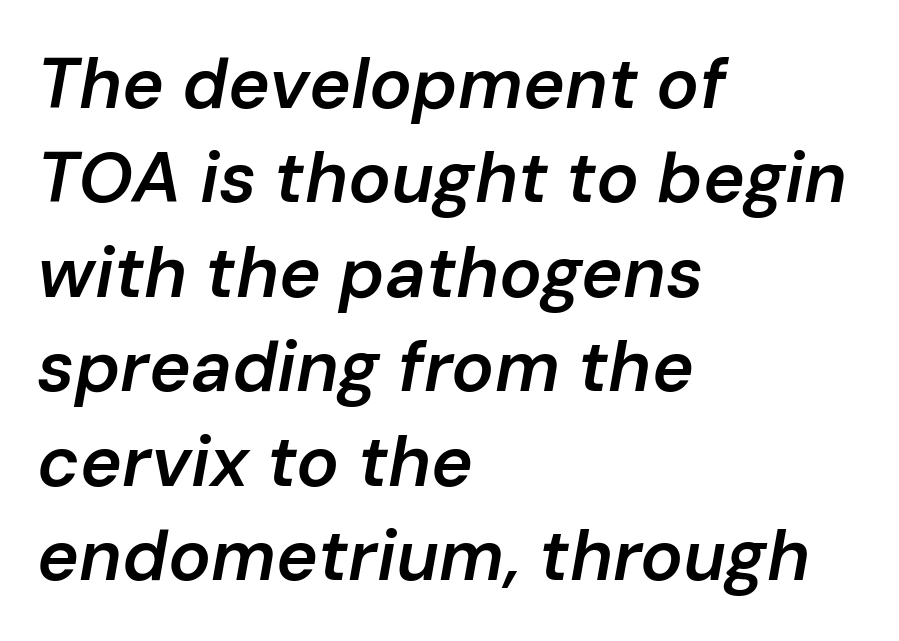
{"italic": "yes", "lean": "right", "slant_degrees": 10, "bold": "semi", "weight": "semibold", "width": "normal", "stroke_contrast": "low", "x_height": "medium", "monospaced": "no", "underline": "no", "align": "left", "line_spacing": "normal", "line_spacing_ratio": 1.33, "letter_spacing": "normal", "letter_spacing_em": 0.0, "glyph_px": 71}
